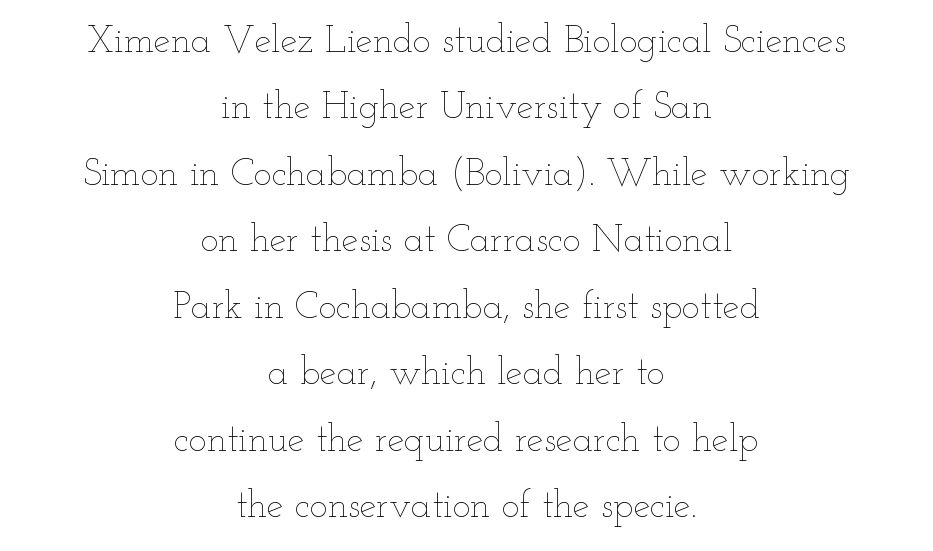
Q: Is the text bold? A: No.
Q: Is the text italic (slanted)? A: No, it is upright.
Q: Is the text underlined? A: No.
Q: How is the paragraph aligned? A: Centered.
Q: Is the spacing between letters normal or unusually wide? A: Normal.
Q: Width (condensed, normal, or wide)? A: Wide.
Q: Stroke contrast? A: Low.
Q: x-height? A: Small.
Q: Monospaced? A: No.
